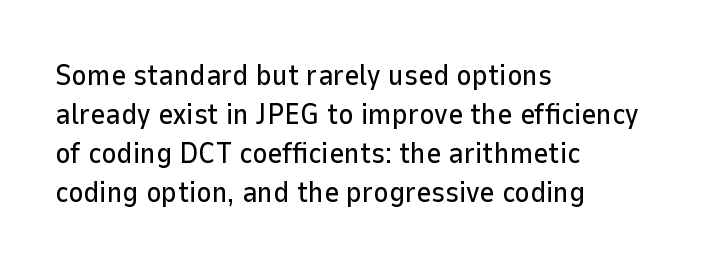
Nobody touched the tracking dial on this one. Words float on clear page, feet unadorned. The letters stand straight up with perfectly vertical stems. The face used here is proportionally spaced, like ordinary book or web type.
